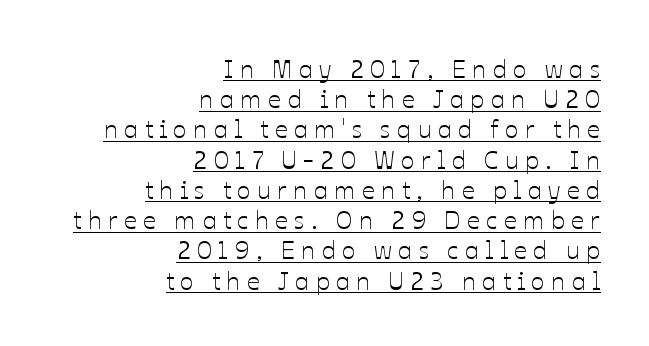
{"italic": "no", "underline": "yes", "align": "right", "line_spacing_ratio": 1.21, "letter_spacing": "wide", "letter_spacing_em": 0.26, "glyph_px": 25}
